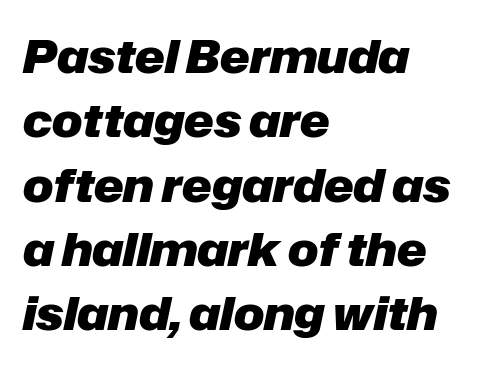
Q: Is the text bold? A: Yes.
Q: Is the text italic (slanted)? A: Yes, it leans right by about 12 degrees.
Q: Is the text underlined? A: No.
Q: How is the paragraph aligned? A: Left-aligned.
Q: Is the spacing between letters normal or unusually wide? A: Normal.
Q: Is the spacing between lines tight, normal or loose? A: Normal.
Q: Width (condensed, normal, or wide)? A: Normal.
Q: Stroke contrast? A: Low.
Q: x-height? A: Medium.
Q: Monospaced? A: No.
